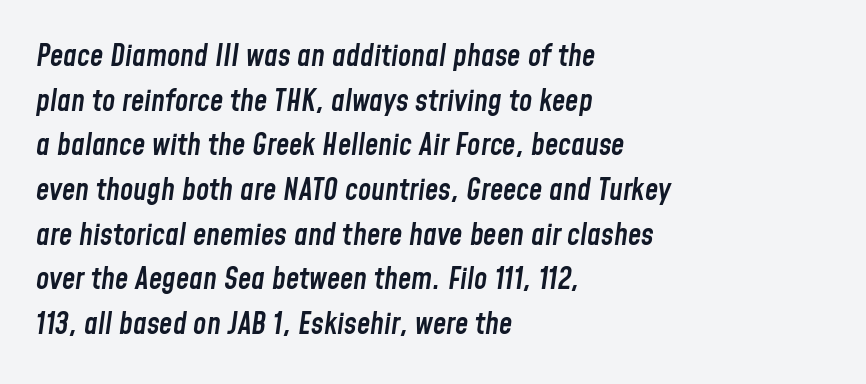
Note the varied advance widths — an 'i' is clearly narrower than an 'm'. Italic: yes, the glyphs are oblique. Inter-character spacing is left at the font's built-in metrics. Every row of glyphs begins at an identical x-position on the left.
